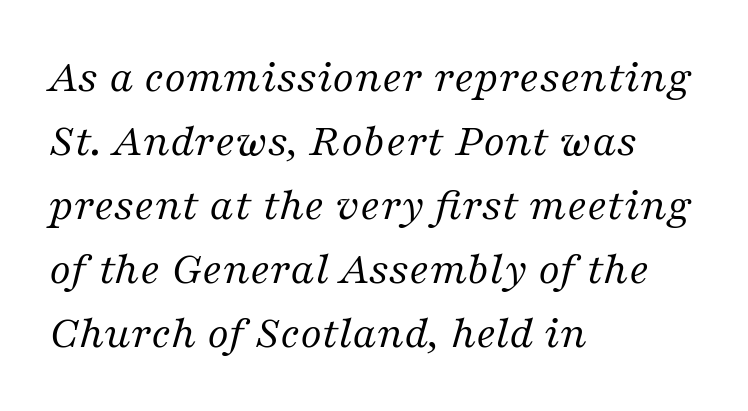
{"serif": "yes", "italic": "yes", "lean": "right", "slant_degrees": 16, "bold": "no", "weight": "regular", "width": "normal", "stroke_contrast": "medium", "x_height": "medium", "monospaced": "no", "underline": "no", "align": "left", "line_spacing": "normal", "line_spacing_ratio": 1.36, "letter_spacing": "normal", "letter_spacing_em": 0.0, "glyph_px": 47}
